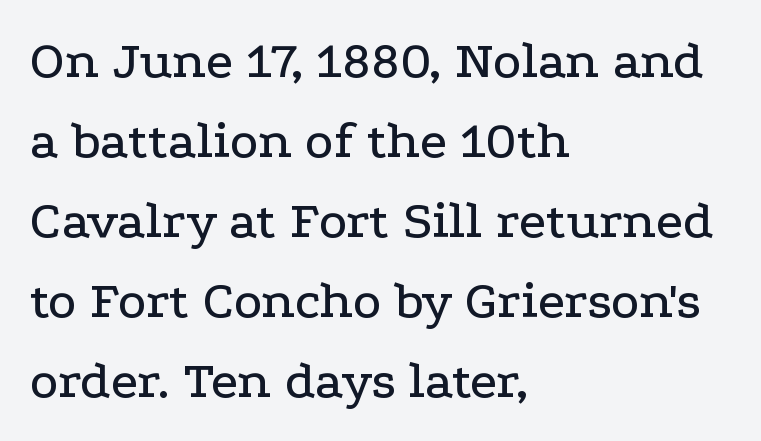
{"serif": "yes", "italic": "no", "width": "wide", "stroke_contrast": "low", "x_height": "medium", "monospaced": "no", "underline": "no", "align": "left", "line_spacing": "normal", "line_spacing_ratio": 1.48, "letter_spacing": "normal", "letter_spacing_em": 0.0, "glyph_px": 54}
